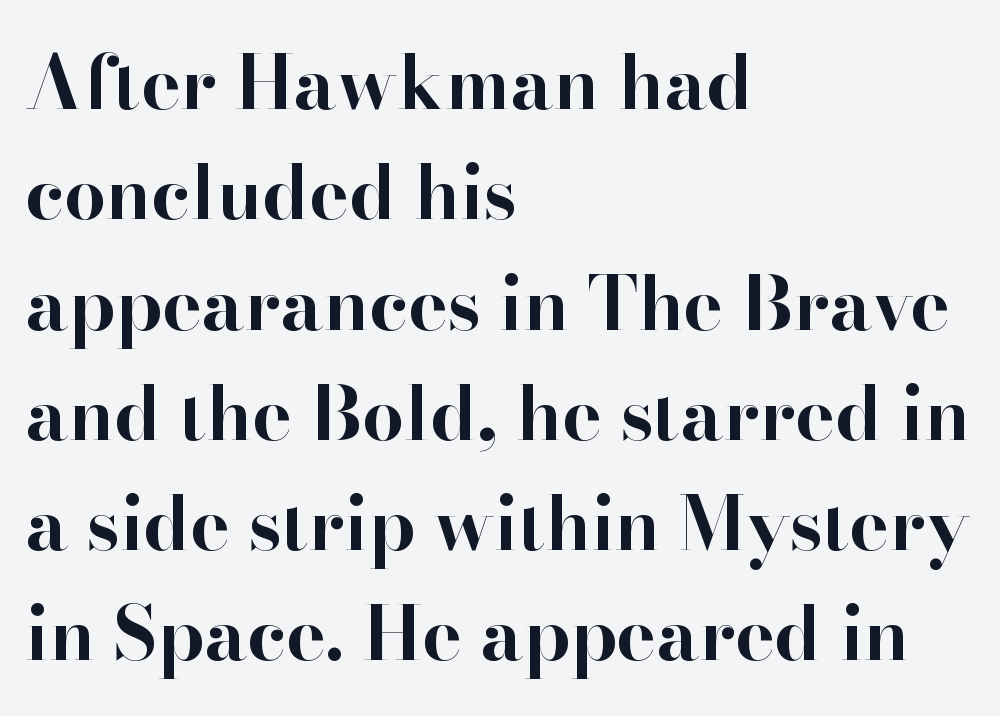
Q: Is the text bold? A: Yes.
Q: Is the text italic (slanted)? A: No, it is upright.
Q: Is the typeface a serif or a sans-serif typeface? A: Serif.
Q: Is the text underlined? A: No.
Q: How is the paragraph aligned? A: Left-aligned.
Q: Is the spacing between letters normal or unusually wide? A: Normal.
Q: Is the spacing between lines tight, normal or loose? A: Normal.
Q: Width (condensed, normal, or wide)? A: Normal.
Q: Stroke contrast? A: High.
Q: x-height? A: Small.
Q: Monospaced? A: No.
